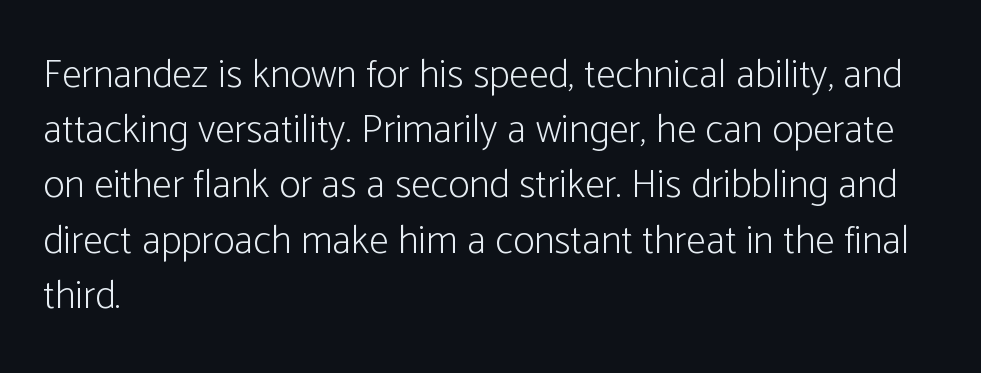
A typesetter would call this proportional, since set widths differ per character. The text block is weighted toward the left margin, trailing off unevenly rightward. The lettering stays uniformly vertical, giving the passage a roman look. The face used here is a sans, in the tradition of grotesques and geometrics. This is not heavy type; no bold has been used. Unmarked baselines from the first word to the last.
